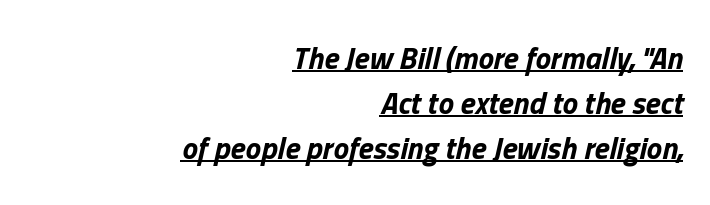
{"italic": "yes", "lean": "right", "slant_degrees": 13, "bold": "yes", "weight": "bold", "width": "normal", "stroke_contrast": "low", "x_height": "medium", "monospaced": "no", "underline": "yes", "align": "right", "line_spacing": "normal", "line_spacing_ratio": 1.45, "letter_spacing": "normal", "letter_spacing_em": 0.0, "glyph_px": 31}
